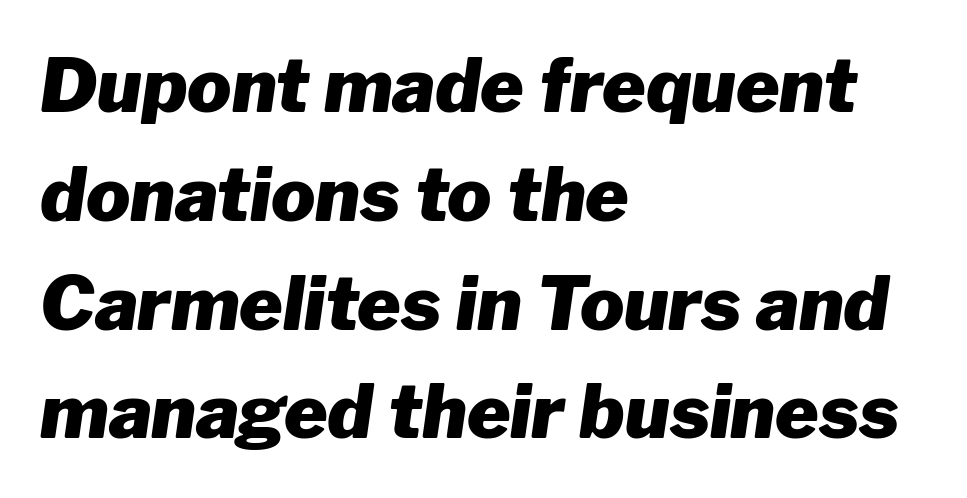
Rule under the text: the space is simply empty. Weight: bold. Compared with typical paragraphs, the rows here are spaced about the same. Does the lettering tilt? It does — this is italic. Every row of glyphs begins at an identical x-position on the left. Each letter keeps its own natural width here, so spacing adapts to shape.
